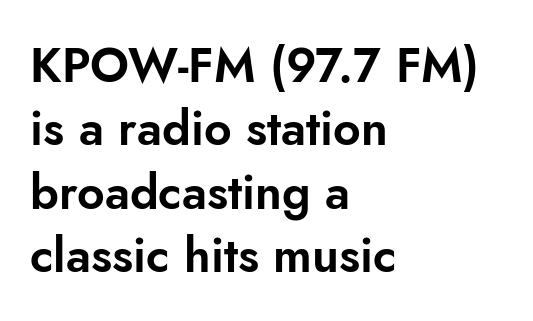
Q: Is the text italic (slanted)? A: No, it is upright.
Q: Is the typeface a serif or a sans-serif typeface? A: Sans-serif.
Q: Is the text underlined? A: No.
Q: How is the paragraph aligned? A: Left-aligned.
Q: Is the spacing between letters normal or unusually wide? A: Normal.
Q: Is the spacing between lines tight, normal or loose? A: Normal.
Q: Width (condensed, normal, or wide)? A: Normal.
Q: Stroke contrast? A: Low.
Q: x-height? A: Small.
Q: Monospaced? A: No.
